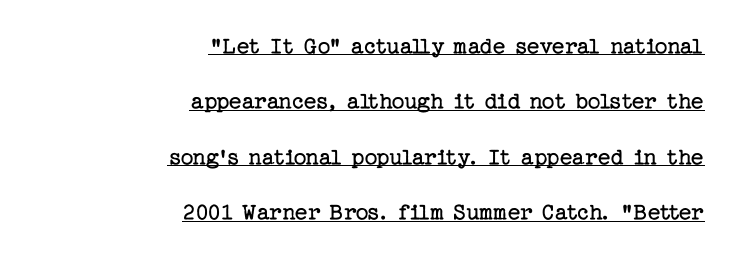
The passage shown is underscored from start to finish. The passage is arranged like a letterhead date or caption credit — flush right. Counters stay open thanks to moderate or lighter strokes. Airy leading. A typesetter would mark this as roman, not italic.
